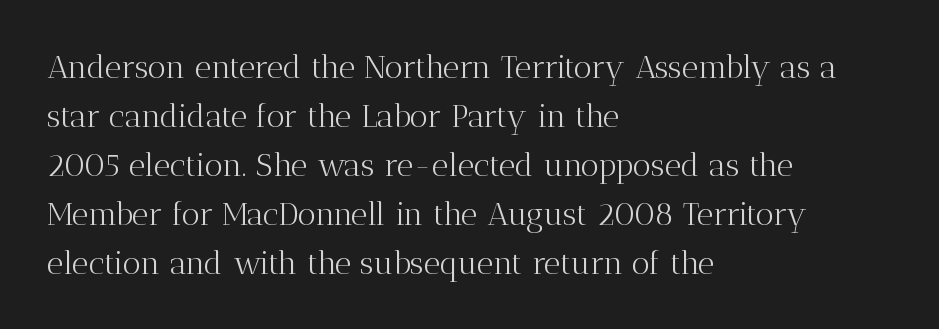
The image shows 32 px light serif type, upright; set left-aligned, normal line spacing (1.53x), normal letter spacing, not underlined; medium stroke contrast and a medium x-height.
